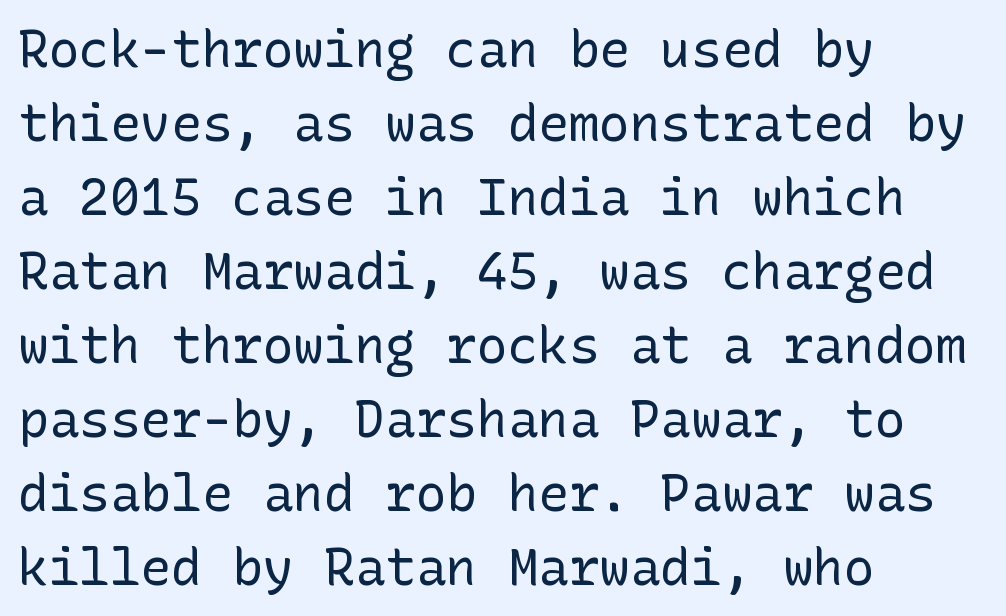
{"serif": "no", "italic": "no", "bold": "no", "weight": "regular", "width": "normal", "stroke_contrast": "low", "x_height": "medium", "underline": "no", "align": "left", "line_spacing": "normal", "line_spacing_ratio": 1.45, "letter_spacing": "normal", "letter_spacing_em": 0.0, "glyph_px": 51}
